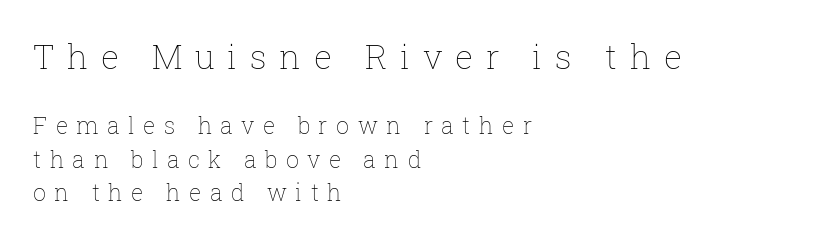
The image shows 34 px thin type, upright; set left-aligned, normal line spacing (1.45x), unusually wide letter spacing (+0.37 em), not underlined; the first (top) block is 1.48x larger; low stroke contrast and a medium x-height.
